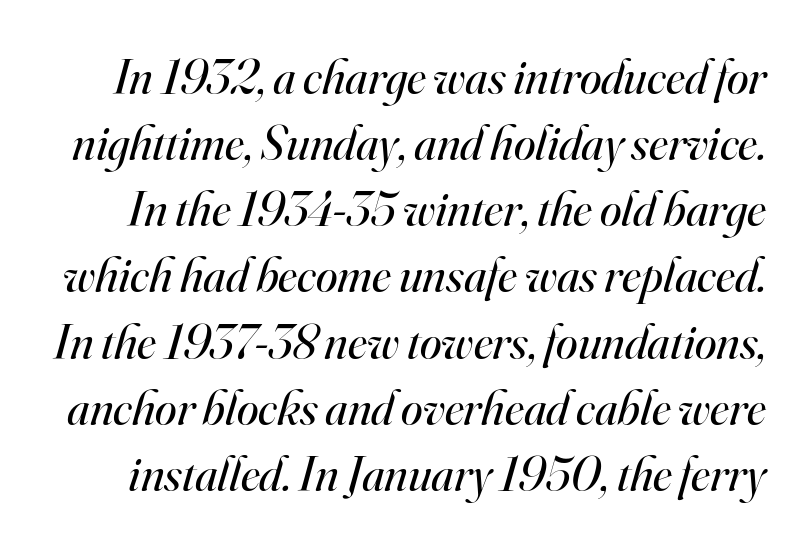
Q: Is the text bold? A: No.
Q: Is the text italic (slanted)? A: Yes, it leans right by about 16 degrees.
Q: Is the typeface a serif or a sans-serif typeface? A: Serif.
Q: Is the text underlined? A: No.
Q: Is the spacing between letters normal or unusually wide? A: Normal.
Q: Is the spacing between lines tight, normal or loose? A: Normal.
Q: Width (condensed, normal, or wide)? A: Normal.
Q: Stroke contrast? A: High.
Q: x-height? A: Small.
Q: Monospaced? A: No.
